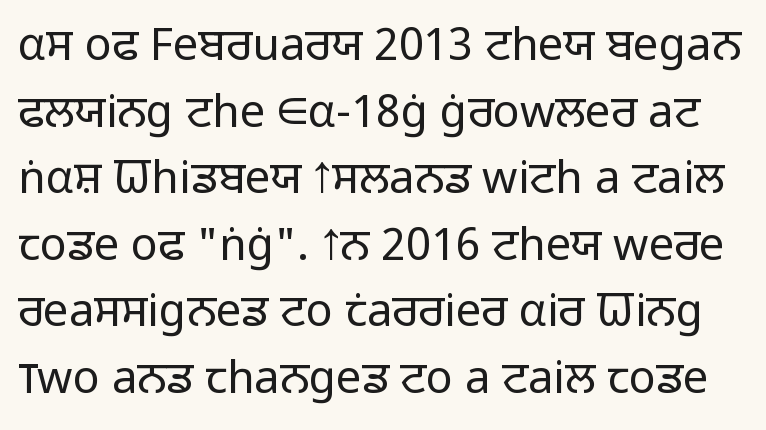
The image shows 45 px light sans-serif type, upright; set normal line spacing (1.48x), normal letter spacing, not underlined; low stroke contrast and a medium x-height.
